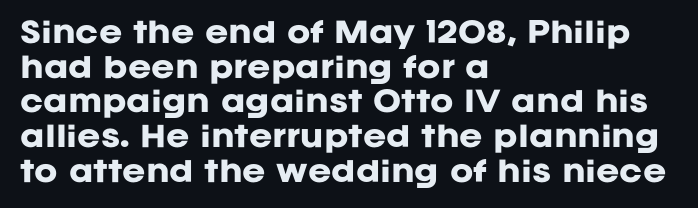
Q: Is the text bold? A: Yes.
Q: Is the text italic (slanted)? A: No, it is upright.
Q: Is the typeface a serif or a sans-serif typeface? A: Sans-serif.
Q: Is the text underlined? A: No.
Q: How is the paragraph aligned? A: Left-aligned.
Q: Is the spacing between letters normal or unusually wide? A: Normal.
Q: Width (condensed, normal, or wide)? A: Normal.
Q: Stroke contrast? A: Low.
Q: x-height? A: Large.
Q: Monospaced? A: No.
